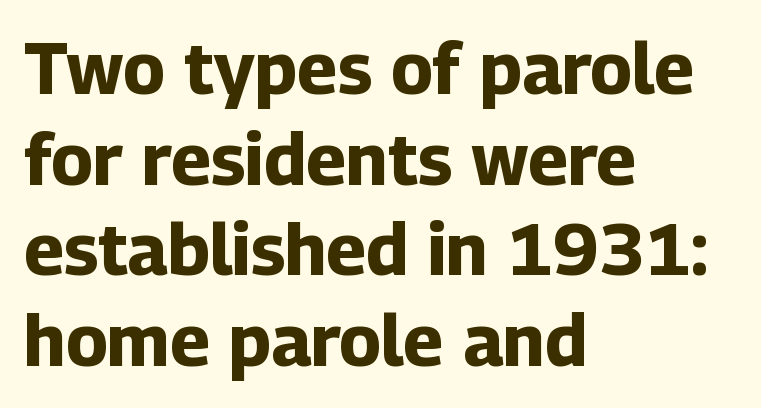
{"serif": "no", "italic": "no", "bold": "yes", "weight": "bold", "width": "normal", "stroke_contrast": "low", "x_height": "medium", "monospaced": "no", "underline": "no", "align": "left", "line_spacing": "normal", "line_spacing_ratio": 1.26, "letter_spacing": "normal", "letter_spacing_em": 0.0, "glyph_px": 72}
